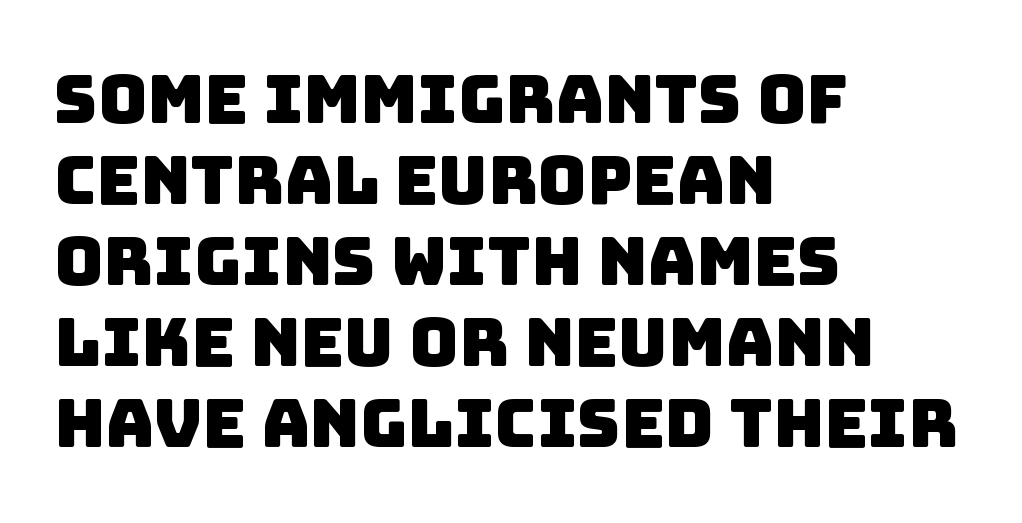
{"serif": "no", "width": "normal", "stroke_contrast": "low", "x_height": "large", "monospaced": "no", "underline": "no", "align": "left", "line_spacing_ratio": 1.21, "letter_spacing": "normal", "letter_spacing_em": 0.0, "glyph_px": 67}
